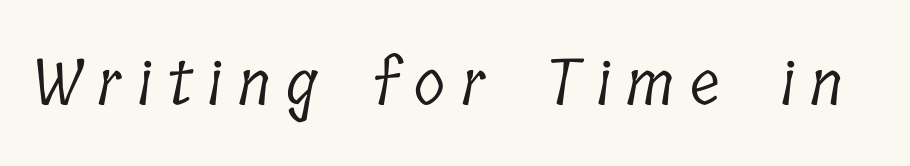
The face used here is seriffed, in the tradition of book romans. Character widths vary here, with narrow letters taking less room than wide ones. Nobody drew a line under any word here. The tracking reads as deliberately expanded to a designer's eye. Weight: in the light-to-regular range.
